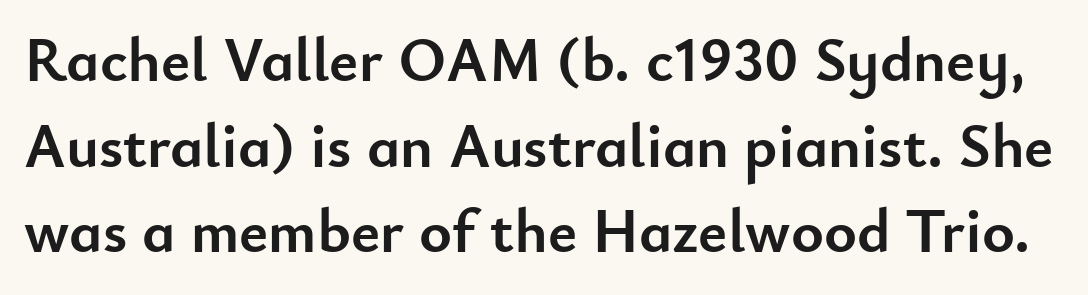
Q: Is the text bold? A: Yes.
Q: Is the text italic (slanted)? A: No, it is upright.
Q: Is the typeface a serif or a sans-serif typeface? A: Sans-serif.
Q: Is the text underlined? A: No.
Q: Is the spacing between letters normal or unusually wide? A: Normal.
Q: Is the spacing between lines tight, normal or loose? A: Normal.
Q: Width (condensed, normal, or wide)? A: Normal.
Q: Stroke contrast? A: Low.
Q: x-height? A: Small.
Q: Monospaced? A: No.
